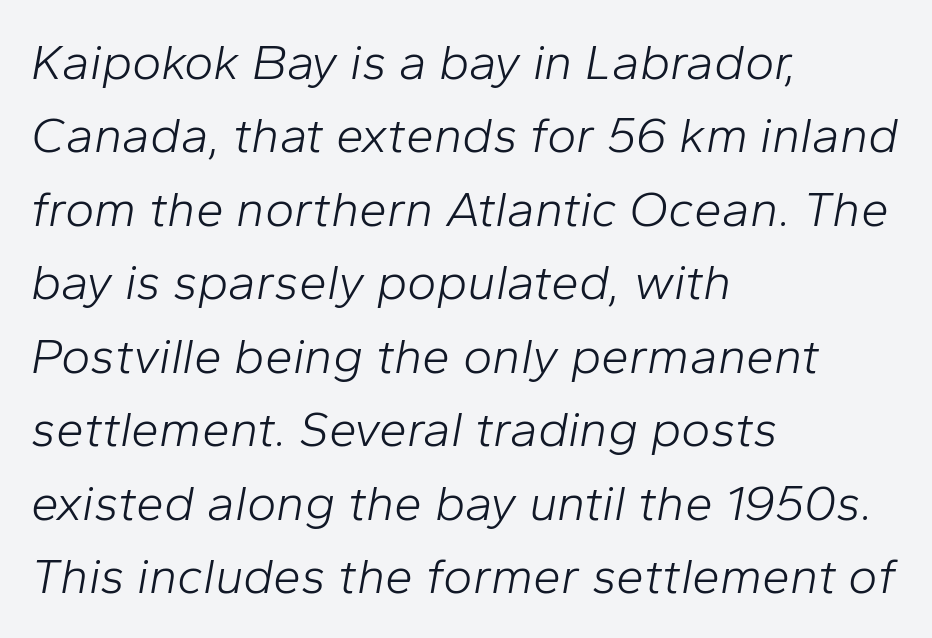
It's the slanting kind of type. Casual observation: everything's shoved over to the left. These lines are rendered in a variable-pitch font. Anything drawn beneath the words? Only blank space.
